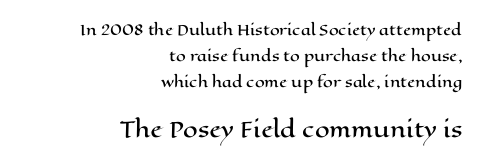
The image shows 21 px text type, upright; set right-aligned, line spacing 1.84x, normal letter spacing, not underlined; the second (bottom) block is 1.5x larger.
